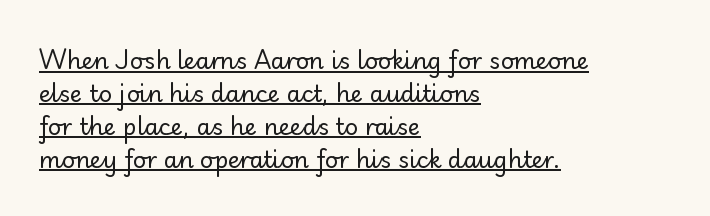
The image shows 23 px text type, upright; set left-aligned, normal line spacing (1.43x), normal letter spacing, underlined.
